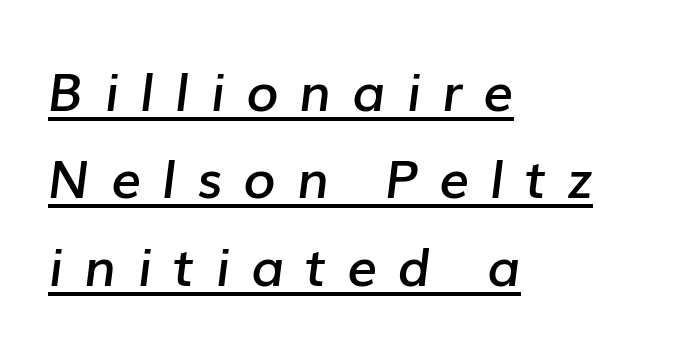
Think of a printed novel: that variable character pitch is what you see here. Where is the straight margin? On the left. The typesetting leans somewhat heavy: a semibold. The lettering tilts uniformly, giving the passage an italic look. The rendering uses the underline text-decoration. Honestly, the letter spacing is so wide it's the main thing you notice.
